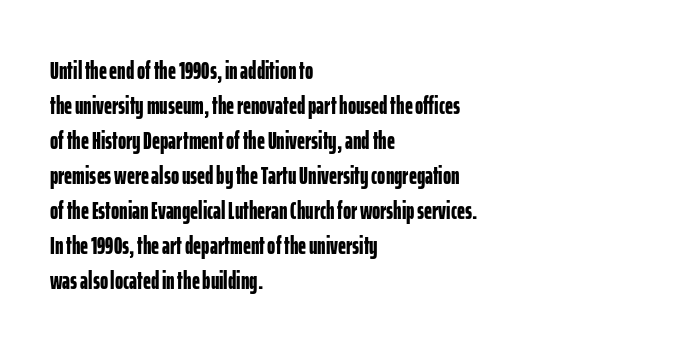
The image shows 25 px bold type, upright; set left-aligned, normal line spacing (1.4x), normal letter spacing, not underlined.
